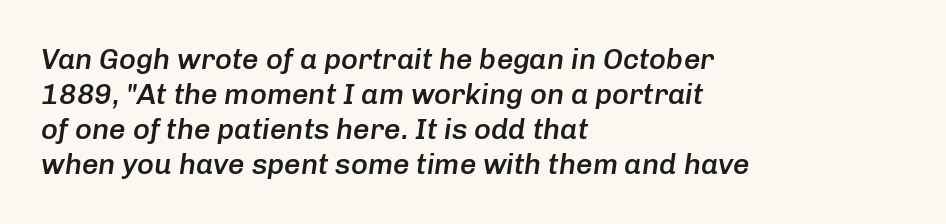
The image shows 29 px semibold type, italic (leaning right); set left-aligned, line spacing 1.21x, normal letter spacing, not underlined; low stroke contrast and a medium x-height.
